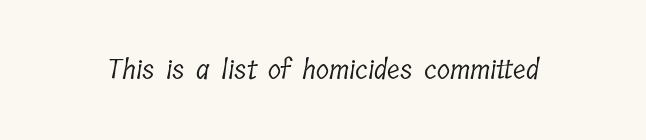
Q: Is the text bold? A: No.
Q: Is the text underlined? A: No.
Q: Is the spacing between letters normal or unusually wide? A: Normal.
